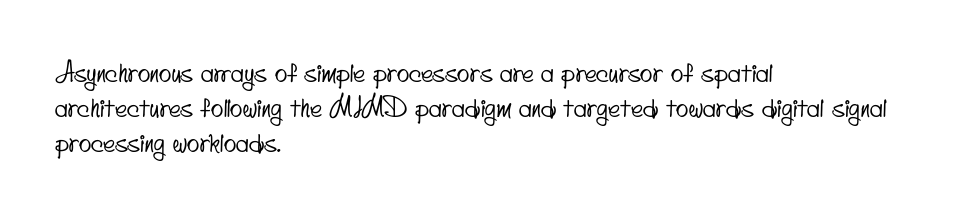
Q: Is the text underlined? A: No.
Q: How is the paragraph aligned? A: Left-aligned.
Q: Is the spacing between letters normal or unusually wide? A: Normal.
Q: Is the spacing between lines tight, normal or loose? A: Normal.
